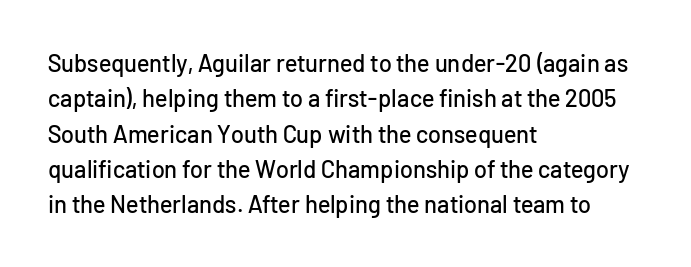
The passage shown stacks its lines at a standard gap. No extra tracking has been applied to these lines. Compared with a centered layout, this one pins lines to the left instead. The area under the type is left untouched. When letters stand straight like this, we call the style roman or upright.
